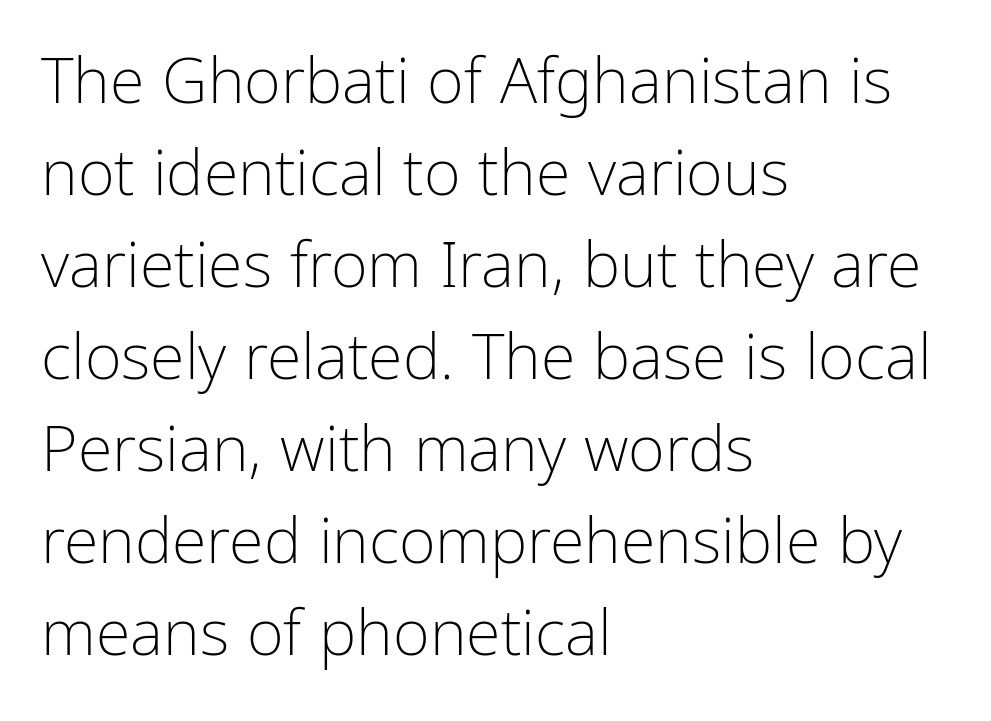
Casual observation: everything's shoved over to the left. The face used here is a sans, in the tradition of grotesques and geometrics. The rows are spaced the way most documents space them. The weight tops out at a normal text grade. This sample uses plain, unmodified letter spacing. Each letter keeps its own natural width here, so spacing adapts to shape.
